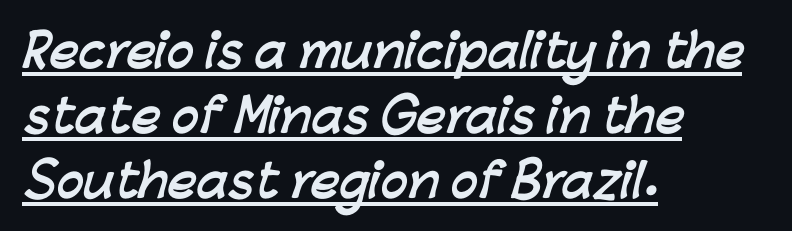
Caption: multi-line text, flush left, ragged right. Somebody hit Ctrl+U on this one — the words are underlined. The space between consecutive lines is moderate. These lines are rendered in a variable-pitch font.
